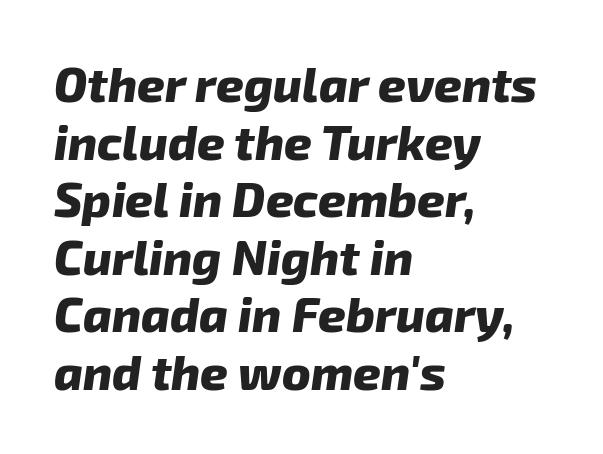
Q: Is the text bold? A: Yes.
Q: Is the text italic (slanted)? A: Yes, it leans right by about 8 degrees.
Q: Is the text underlined? A: No.
Q: How is the paragraph aligned? A: Left-aligned.
Q: Is the spacing between letters normal or unusually wide? A: Normal.
Q: Width (condensed, normal, or wide)? A: Normal.
Q: Stroke contrast? A: Low.
Q: x-height? A: Medium.
Q: Monospaced? A: No.
